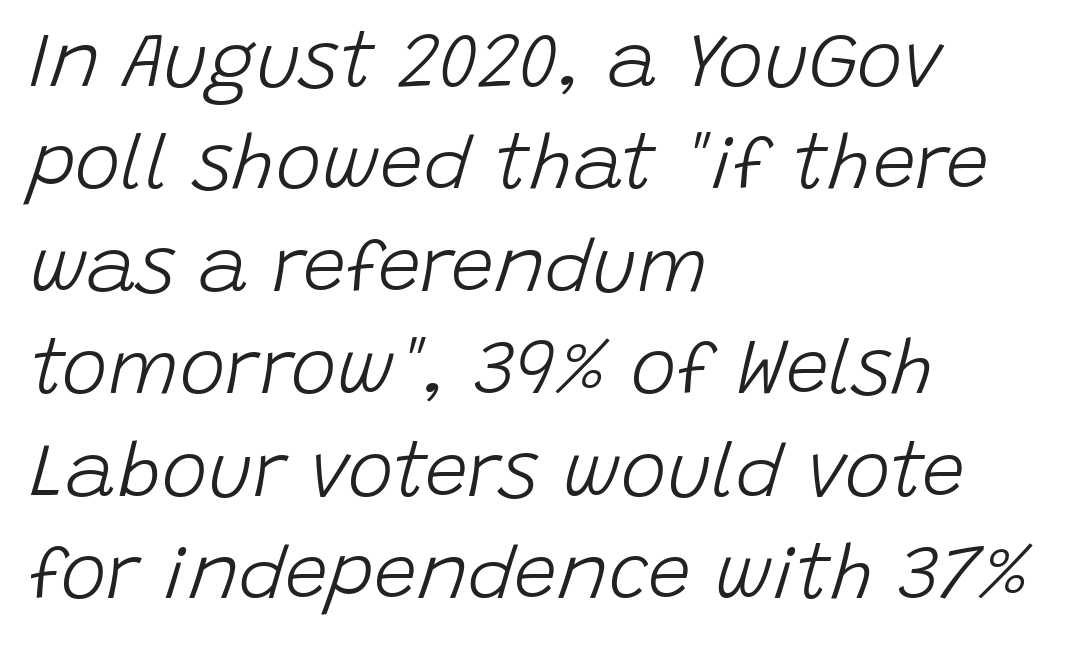
Q: Is the text bold? A: No.
Q: Is the text italic (slanted)? A: Yes, it leans right by about 15 degrees.
Q: Is the text underlined? A: No.
Q: How is the paragraph aligned? A: Left-aligned.
Q: Is the spacing between letters normal or unusually wide? A: Normal.
Q: Is the spacing between lines tight, normal or loose? A: Normal.
Q: Width (condensed, normal, or wide)? A: Normal.
Q: Stroke contrast? A: Low.
Q: x-height? A: Large.
Q: Monospaced? A: No.
